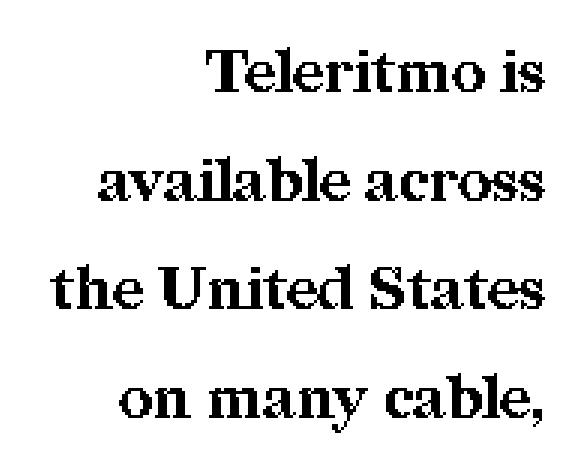
Nobody drew a line under any word here. This sample uses an upright cut, with every glyph sitting square on the baseline. Typographically, this falls in the serif category. The strokes are fattened all the way to bold.
